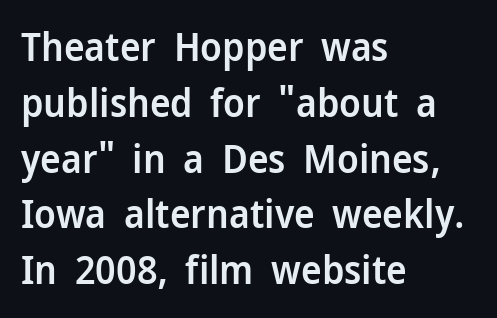
The image shows 39 px semibold sans-serif type, upright; set left-aligned, normal line spacing (1.43x), normal letter spacing, not underlined; low stroke contrast and a medium x-height.
